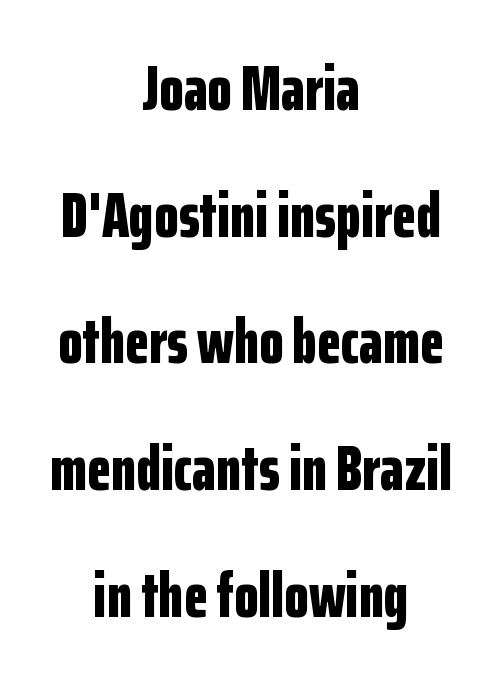
Q: Is the text bold? A: Yes.
Q: Is the text italic (slanted)? A: No, it is upright.
Q: Is the typeface a serif or a sans-serif typeface? A: Sans-serif.
Q: Is the text underlined? A: No.
Q: How is the paragraph aligned? A: Centered.
Q: Is the spacing between letters normal or unusually wide? A: Normal.
Q: Is the spacing between lines tight, normal or loose? A: Loose.
Q: Width (condensed, normal, or wide)? A: Condensed.
Q: Stroke contrast? A: Low.
Q: x-height? A: Medium.
Q: Monospaced? A: No.
